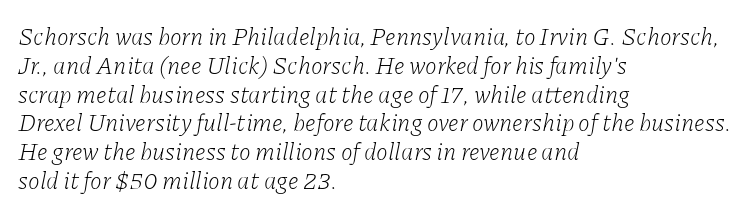
Unmarked baselines from the first word to the last. This is oblique type, the kind used for emphasis or titles. The weight would be labelled regular, book, light, or lighter still. The horizontal fit of the characters is conventional and even. Where is the straight margin? On the left.
